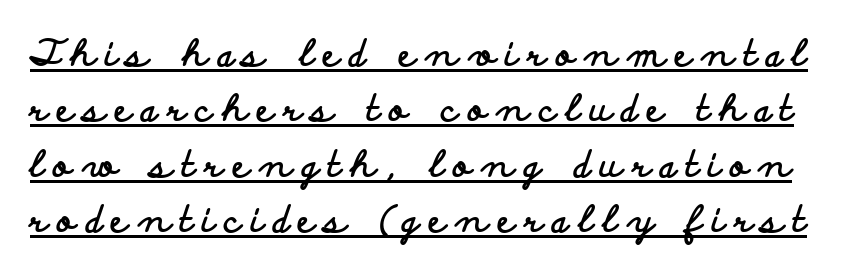
Q: Is the text bold? A: Yes.
Q: Is the text italic (slanted)? A: Yes.
Q: Is the typeface a serif or a sans-serif typeface? A: Sans-serif.
Q: Is the text underlined? A: Yes.
Q: Is the spacing between letters normal or unusually wide? A: Unusually wide.
Q: Is the spacing between lines tight, normal or loose? A: Normal.
Q: Width (condensed, normal, or wide)? A: Wide.
Q: Stroke contrast? A: Low.
Q: x-height? A: Small.
Q: Monospaced? A: No.
